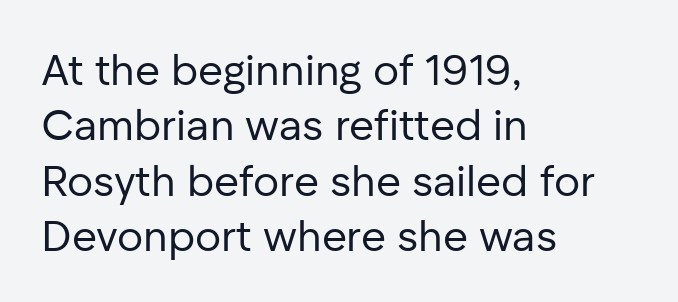
Think of a printed novel: that variable character pitch is what you see here. These lines are composed in type without serifs. Style check: upright. Words float on clear page, feet unadorned. The strokes carry an ordinary text weight at most.
